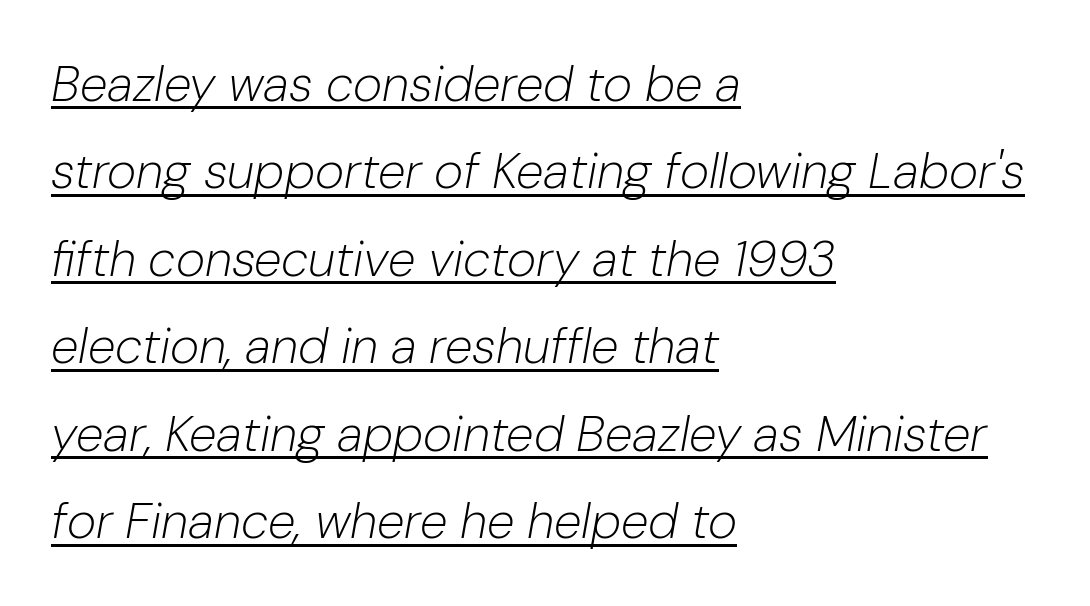
This sample has the flowing, uneven cadence of proportional lettering. A baseline rule has been typeset under these characters. Observe the ordinary spacing: letters are neighbours, not strangers. Quick note: italic.
